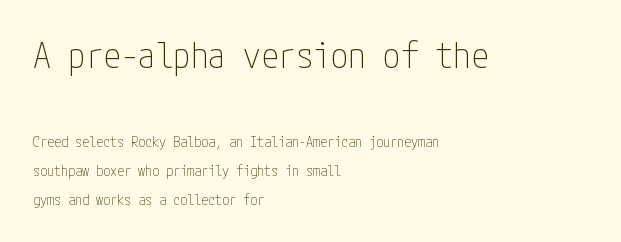
{"serif": "no", "italic": "no", "bold": "no", "weight": "thin", "width": "condensed", "stroke_contrast": "low", "x_height": "medium", "underline": "no", "align": "left", "line_spacing": "loose", "line_spacing_ratio": 2.06, "letter_spacing": "normal", "letter_spacing_em": 0.0, "larger_block": "first", "size_ratio": 2.5, "glyph_px": 35}
